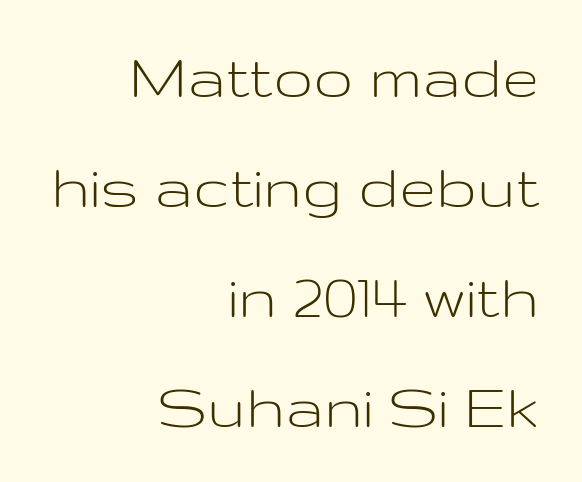
The image shows 67 px light, wide sans-serif type, upright; set right-aligned, normal line spacing (1.64x), normal letter spacing, not underlined; low stroke contrast and a medium x-height.
